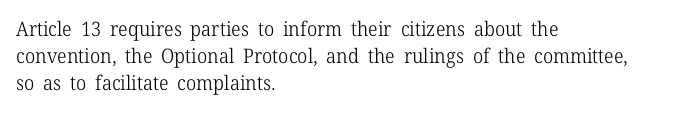
Unlike italic type, these characters show no tilt at all. Honestly, there is no underline to notice here at all. The ragged edge is on the right, which tells us the setting is flush left. Tracking here is standard; glyphs follow each other at the usual distance.
